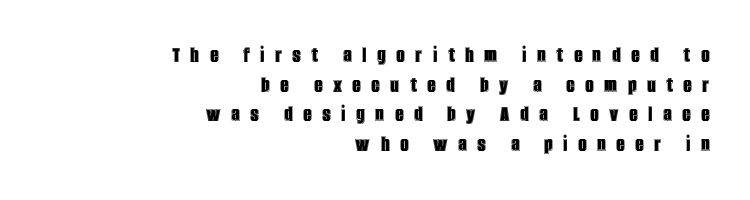
The image shows 23 px text type, upright; set right-aligned, normal line spacing (1.29x), unusually wide letter spacing (+0.47 em), not underlined.
